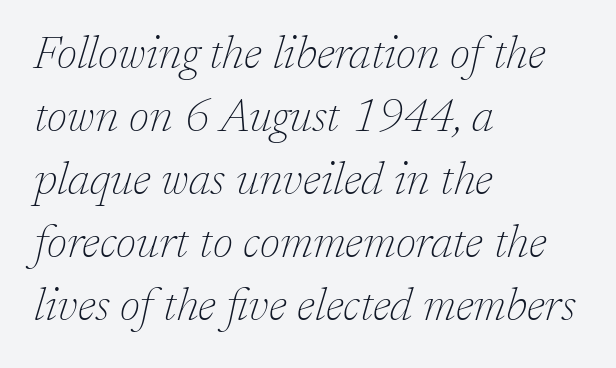
The image shows 46 px thin serif type, italic (leaning right); set left-aligned, normal line spacing (1.37x), normal letter spacing, not underlined; low stroke contrast and a medium x-height.
